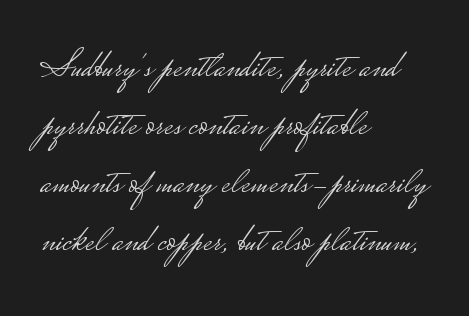
The image shows 39 px light, wide sans-serif type; set left-aligned, normal line spacing (1.49x), normal letter spacing, not underlined; low stroke contrast.
